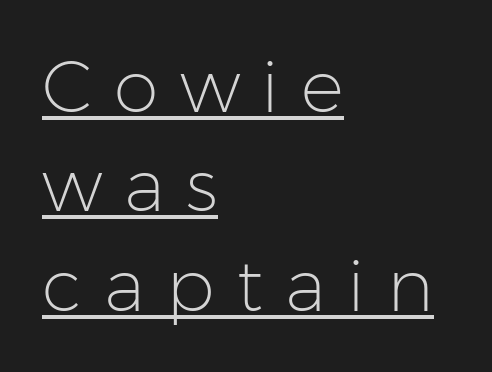
Q: Is the text bold? A: No.
Q: Is the text italic (slanted)? A: No, it is upright.
Q: Is the typeface a serif or a sans-serif typeface? A: Sans-serif.
Q: Is the text underlined? A: Yes.
Q: How is the paragraph aligned? A: Left-aligned.
Q: Is the spacing between letters normal or unusually wide? A: Unusually wide.
Q: Is the spacing between lines tight, normal or loose? A: Normal.
Q: Width (condensed, normal, or wide)? A: Normal.
Q: Stroke contrast? A: Low.
Q: x-height? A: Medium.
Q: Monospaced? A: No.
